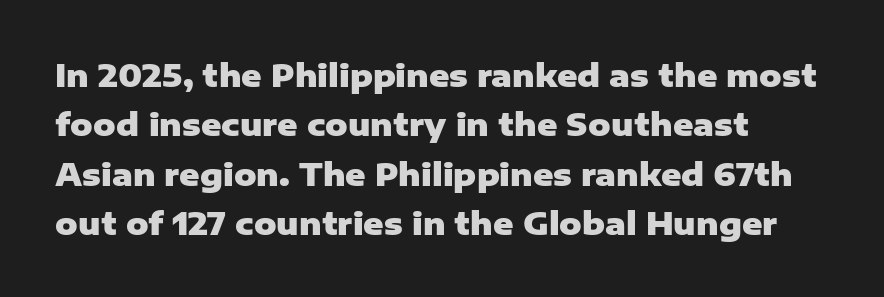
{"serif": "no", "italic": "no", "bold": "yes", "weight": "heavy", "width": "normal", "stroke_contrast": "low", "x_height": "medium", "monospaced": "no", "underline": "no", "align": "left", "line_spacing": "normal", "line_spacing_ratio": 1.59, "letter_spacing": "normal", "letter_spacing_em": 0.0, "glyph_px": 31}
